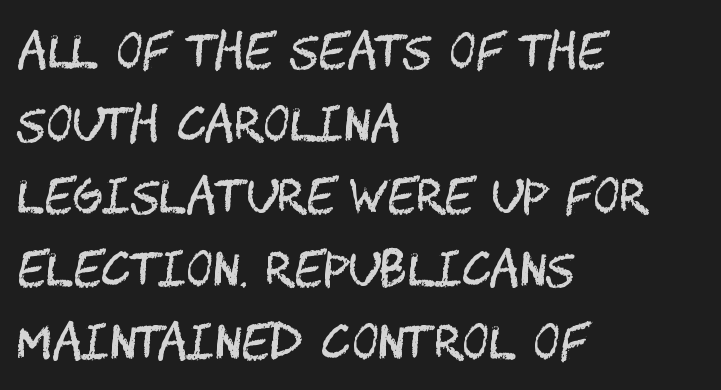
The image shows 46 px regular-weight, condensed sans-serif type, upright; set left-aligned, normal line spacing (1.58x), normal letter spacing, not underlined; medium stroke contrast and a large x-height.
